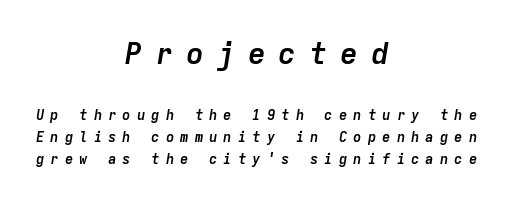
In terms of posture, this sample is oblique. The block sitting higher on the canvas is the one with enlarged characters. Does the leading feel generous? No, just average. The text block is weighted toward neither margin, spreading evenly from the middle. Caption: bold face, heavy strokes. The rendering uses typewriter-style spacing with identical character cells.
